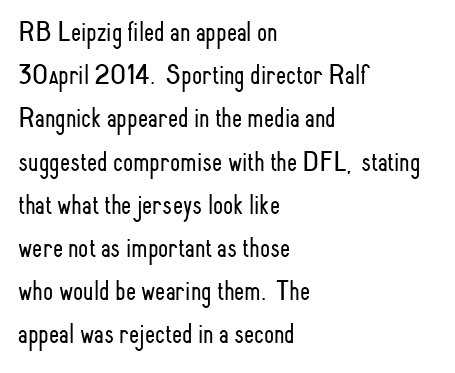
{"serif": "no", "italic": "no", "bold": "no", "weight": "light", "width": "condensed", "stroke_contrast": "low", "x_height": "small", "monospaced": "no", "underline": "no", "align": "left", "line_spacing": "normal", "line_spacing_ratio": 1.49, "letter_spacing": "normal", "letter_spacing_em": 0.0, "glyph_px": 29}
